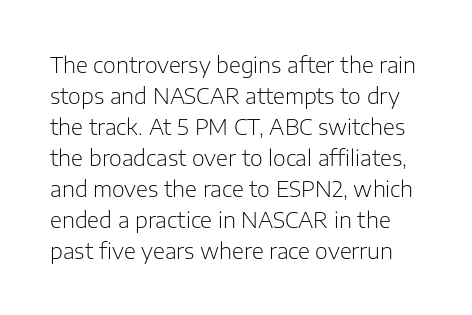
{"italic": "no", "bold": "no", "underline": "no", "line_spacing": "normal", "line_spacing_ratio": 1.41, "letter_spacing": "normal", "letter_spacing_em": 0.0, "glyph_px": 22}
